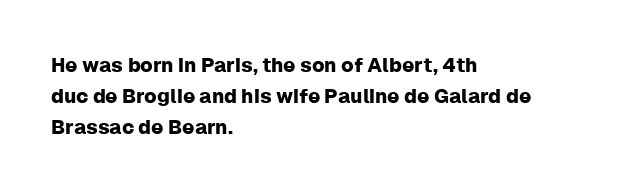
Q: Is the text italic (slanted)? A: No, it is upright.
Q: Is the text underlined? A: No.
Q: How is the paragraph aligned? A: Left-aligned.
Q: Is the spacing between letters normal or unusually wide? A: Normal.
Q: Is the spacing between lines tight, normal or loose? A: Normal.
